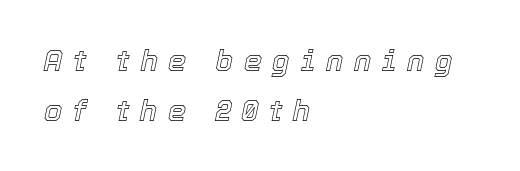
The image shows 29 px text type, italic (leaning right); set left-aligned, line spacing 1.71x, unusually wide letter spacing (+0.37 em), not underlined; a medium x-height.
